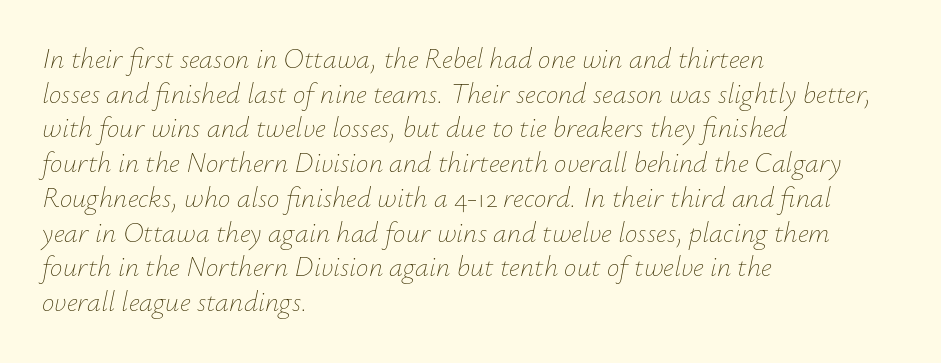
The text block is weighted toward the left margin, trailing off unevenly rightward. Do the characters align in a grid? No, the font is proportional. Descenders are the only things crossing below the line. No extra tracking has been applied to these lines.
